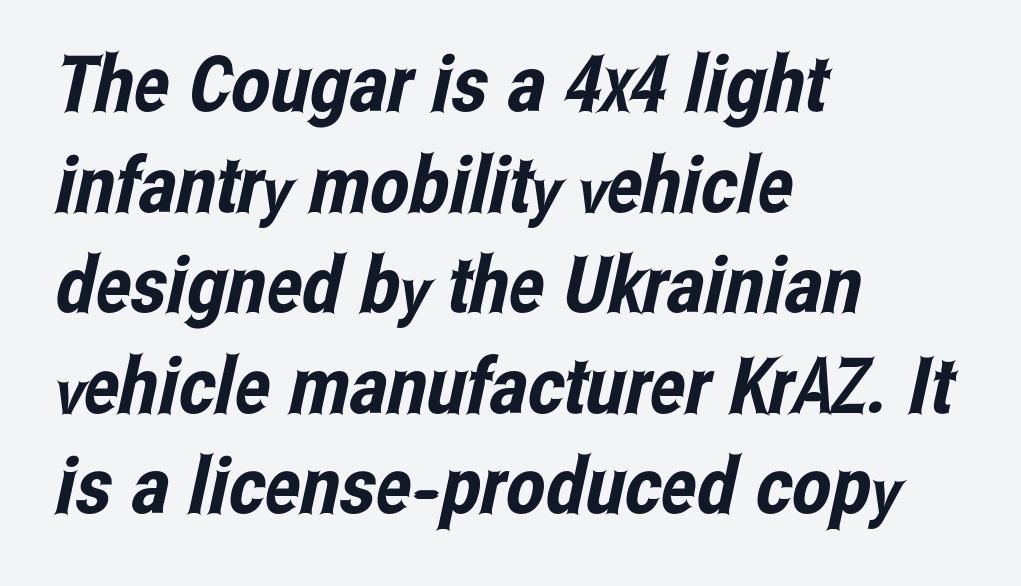
Q: Is the typeface a serif or a sans-serif typeface? A: Sans-serif.
Q: Is the text underlined? A: No.
Q: How is the paragraph aligned? A: Left-aligned.
Q: Is the spacing between letters normal or unusually wide? A: Normal.
Q: Is the spacing between lines tight, normal or loose? A: Normal.
Q: Width (condensed, normal, or wide)? A: Condensed.
Q: Stroke contrast? A: Low.
Q: x-height? A: Medium.
Q: Monospaced? A: No.
